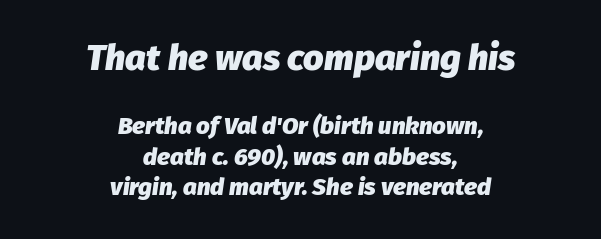
Typographic density is high because the face is bold. You can tell it's italic because the verticals aren't actually vertical. Is this a fixed-width face? No — the glyphs have proportional, varying widths. These lines stack symmetrically, like a column narrowing and widening about its center. What's the leading like? Ordinary, nothing unusual. Observe the ordinary spacing: letters are neighbours, not strangers.
